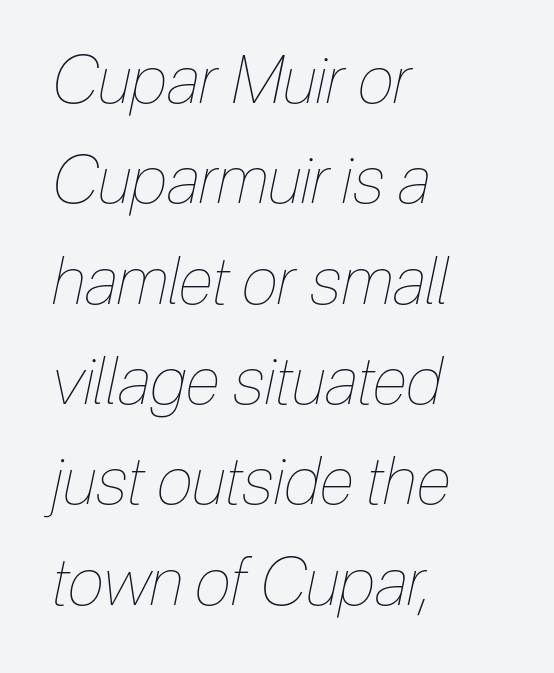
The image shows 66 px thin, condensed type, italic (leaning right); set left-aligned, normal line spacing (1.52x), normal letter spacing, not underlined; low stroke contrast and a medium x-height.
